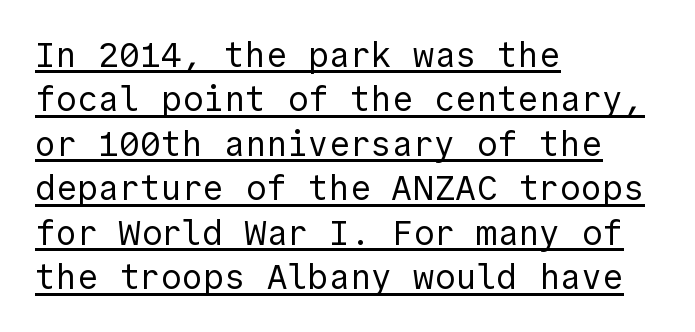
Q: Is the text bold? A: No.
Q: Is the text italic (slanted)? A: No, it is upright.
Q: Is the typeface a serif or a sans-serif typeface? A: Sans-serif.
Q: Is the text underlined? A: Yes.
Q: How is the paragraph aligned? A: Left-aligned.
Q: Is the spacing between letters normal or unusually wide? A: Normal.
Q: Is the spacing between lines tight, normal or loose? A: Normal.
Q: Width (condensed, normal, or wide)? A: Normal.
Q: x-height? A: Medium.
